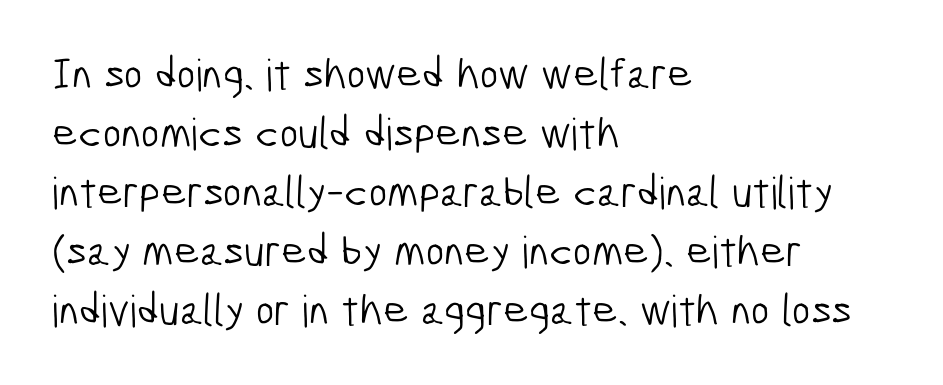
{"serif": "no", "bold": "no", "weight": "light", "width": "condensed", "stroke_contrast": "low", "x_height": "medium", "monospaced": "no", "underline": "no", "align": "left", "line_spacing": "normal", "line_spacing_ratio": 1.34, "letter_spacing": "normal", "letter_spacing_em": 0.0, "glyph_px": 44}
